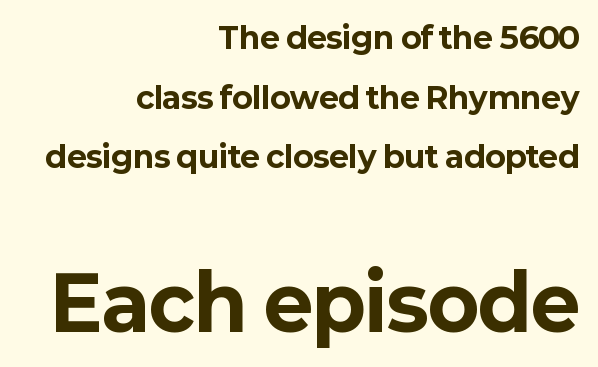
{"serif": "no", "italic": "no", "bold": "yes", "weight": "bold", "width": "normal", "stroke_contrast": "low", "x_height": "medium", "monospaced": "no", "underline": "no", "align": "right", "line_spacing": "loose", "line_spacing_ratio": 1.99, "letter_spacing": "normal", "letter_spacing_em": 0.0, "larger_block": "second", "size_ratio": 2.5, "glyph_px": 75}
